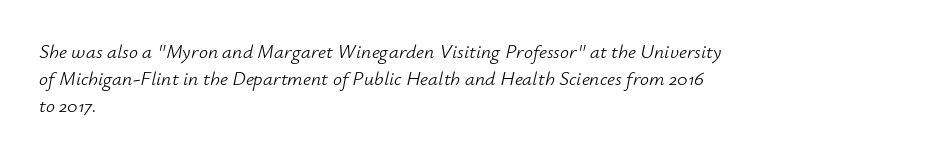
Words float on clear page, feet unadorned. Short note: letters normally spaced. This sample uses an oblique cut, with every glyph tilted off the vertical. Stroke thickness stays within the range of a standard reading face or lighter.
